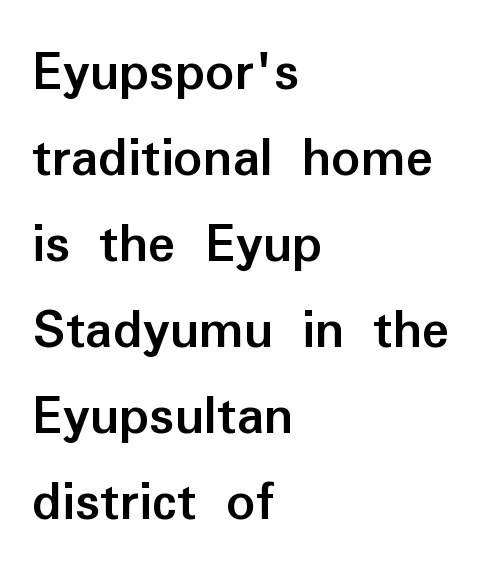
Q: Is the text bold? A: Yes.
Q: Is the text italic (slanted)? A: No, it is upright.
Q: Is the typeface a serif or a sans-serif typeface? A: Sans-serif.
Q: Is the text underlined? A: No.
Q: How is the paragraph aligned? A: Left-aligned.
Q: Is the spacing between letters normal or unusually wide? A: Normal.
Q: Is the spacing between lines tight, normal or loose? A: Normal.
Q: Width (condensed, normal, or wide)? A: Normal.
Q: Stroke contrast? A: Low.
Q: x-height? A: Medium.
Q: Monospaced? A: No.
